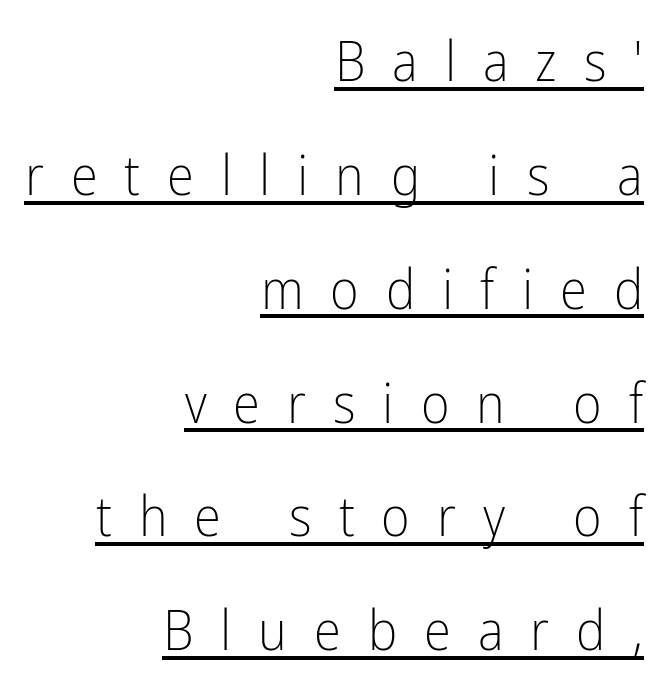
Whoever set this chose breathing room over compactness in the vertical rhythm. The face looks like a standard text weight, possibly lighter. Looks like regular typesetting: each glyph gets only the width it needs. Beneath each row of characters lies a ruled line. Posture: upright roman. Short note: letters widely spaced.
